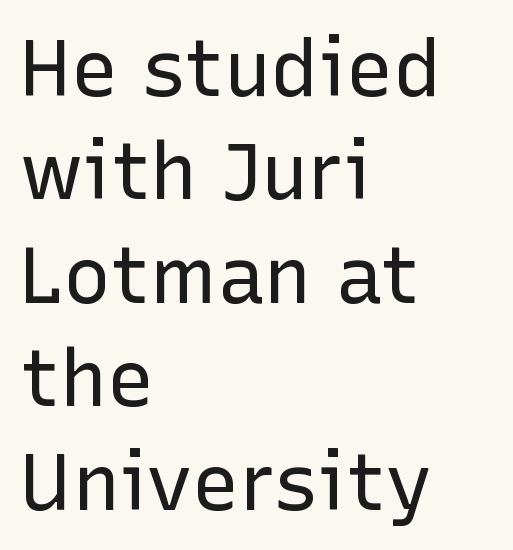
Q: Is the text bold? A: No.
Q: Is the text italic (slanted)? A: No, it is upright.
Q: Is the typeface a serif or a sans-serif typeface? A: Sans-serif.
Q: Is the text underlined? A: No.
Q: How is the paragraph aligned? A: Left-aligned.
Q: Is the spacing between letters normal or unusually wide? A: Normal.
Q: Is the spacing between lines tight, normal or loose? A: Normal.
Q: Width (condensed, normal, or wide)? A: Normal.
Q: Stroke contrast? A: Low.
Q: x-height? A: Medium.
Q: Monospaced? A: No.
